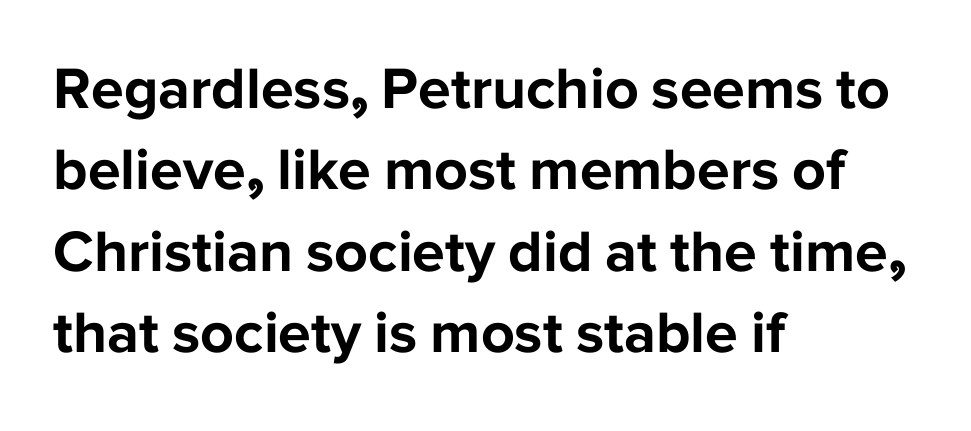
The image shows 59 px bold sans-serif type, upright; set left-aligned, normal line spacing (1.38x), normal letter spacing, not underlined; low stroke contrast and a medium x-height.
